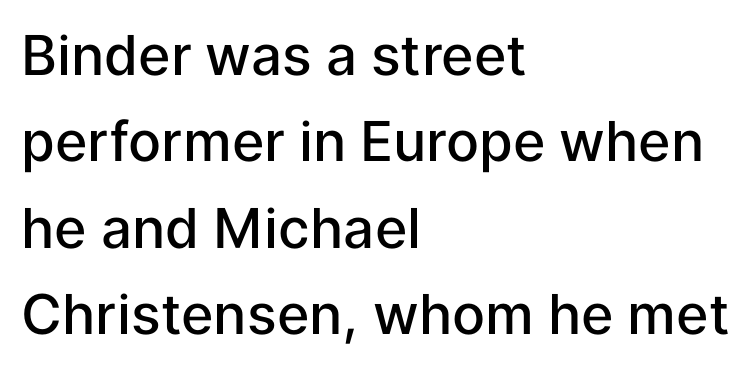
Do the characters align in a grid? No, the font is proportional. What's the leading like? Ordinary, nothing unusual. You can tell it's not italic because the verticals are truly vertical. The horizontal fit of the characters is conventional and even. A somewhat darkened texture: the type is semibold rather than bold.
